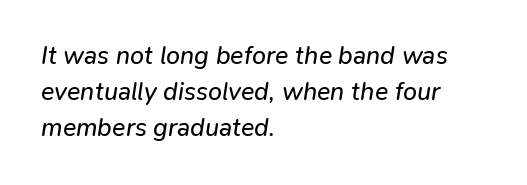
The image shows 25 px text type, italic (leaning right); set left-aligned, normal line spacing (1.45x), normal letter spacing, not underlined.
